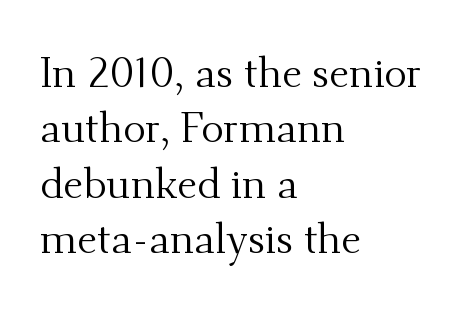
Q: Is the text bold? A: No.
Q: Is the text italic (slanted)? A: No, it is upright.
Q: Is the typeface a serif or a sans-serif typeface? A: Serif.
Q: Is the text underlined? A: No.
Q: How is the paragraph aligned? A: Left-aligned.
Q: Is the spacing between letters normal or unusually wide? A: Normal.
Q: Is the spacing between lines tight, normal or loose? A: Normal.
Q: Width (condensed, normal, or wide)? A: Normal.
Q: Stroke contrast? A: Medium.
Q: x-height? A: Small.
Q: Monospaced? A: No.
